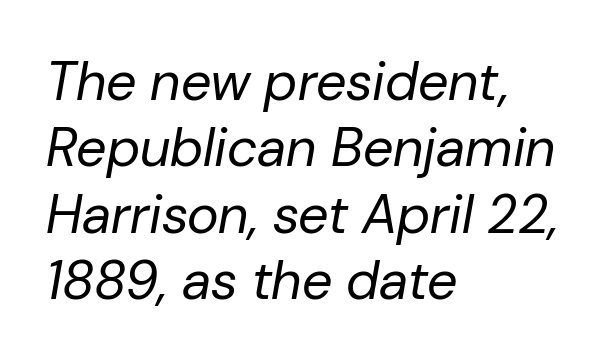
The rendering keeps characters at their native spacing. This is not heavy type; no bold has been used. Quick note: italic. Every row of glyphs begins at an identical x-position on the left. The letters advance in unequal steps, a hallmark of proportional type. Clear beneath every line of the passage.
